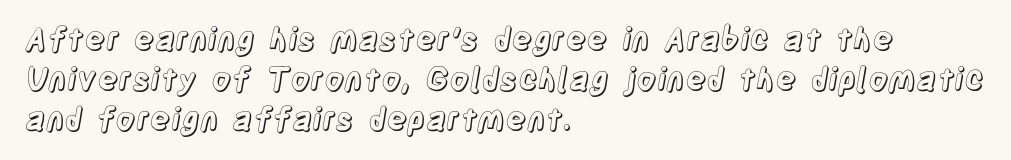
Q: Is the text italic (slanted)? A: Yes.
Q: Is the text underlined? A: No.
Q: How is the paragraph aligned? A: Left-aligned.
Q: Is the spacing between letters normal or unusually wide? A: Normal.
Q: Is the spacing between lines tight, normal or loose? A: Normal.
Q: Width (condensed, normal, or wide)? A: Condensed.
Q: x-height? A: Large.
Q: Monospaced? A: No.
